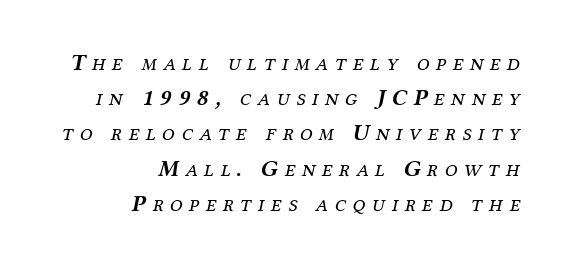
Q: Is the text bold? A: No.
Q: Is the text italic (slanted)? A: Yes, it leans right by about 12 degrees.
Q: Is the text underlined? A: No.
Q: How is the paragraph aligned? A: Right-aligned.
Q: Is the spacing between letters normal or unusually wide? A: Unusually wide.
Q: Is the spacing between lines tight, normal or loose? A: Normal.
